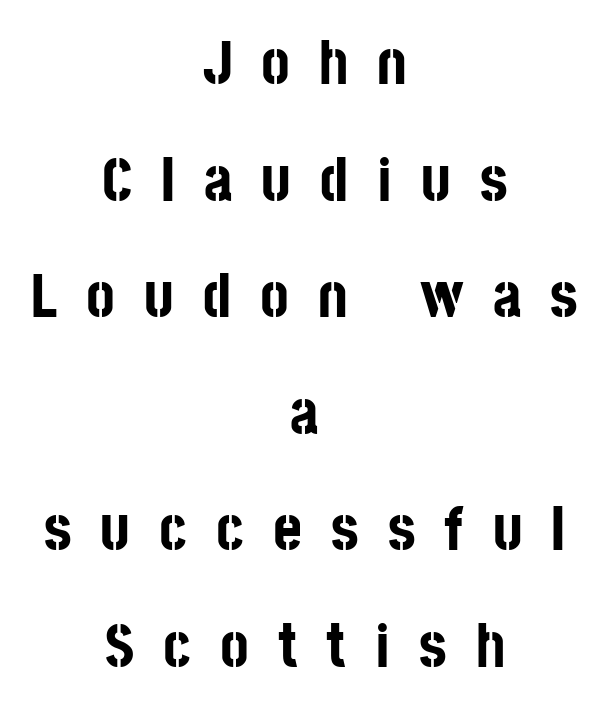
{"serif": "no", "italic": "no", "bold": "yes", "weight": "bold", "width": "condensed", "stroke_contrast": "low", "x_height": "large", "monospaced": "no", "underline": "no", "align": "center", "line_spacing_ratio": 1.88, "letter_spacing": "wide", "letter_spacing_em": 0.47, "glyph_px": 62}
